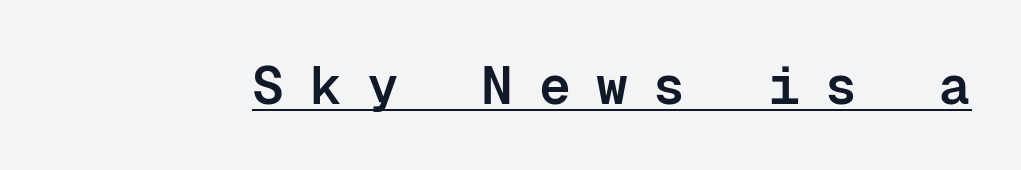
Q: Is the text bold? A: Semi-bold.
Q: Is the text italic (slanted)? A: No, it is upright.
Q: Is the typeface a serif or a sans-serif typeface? A: Sans-serif.
Q: Is the text underlined? A: Yes.
Q: Is the spacing between letters normal or unusually wide? A: Unusually wide.
Q: Width (condensed, normal, or wide)? A: Normal.
Q: Stroke contrast? A: Low.
Q: x-height? A: Medium.
Q: Monospaced? A: Yes.
